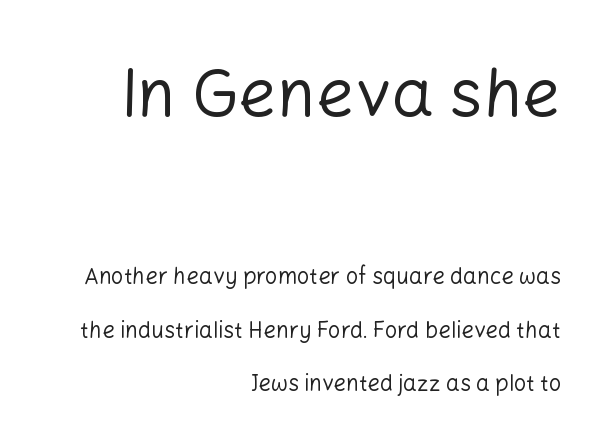
Q: Is the text bold? A: No.
Q: Is the text italic (slanted)? A: No, it is upright.
Q: Is the typeface a serif or a sans-serif typeface? A: Sans-serif.
Q: Is the text underlined? A: No.
Q: How is the paragraph aligned? A: Right-aligned.
Q: Is the spacing between letters normal or unusually wide? A: Normal.
Q: Is the spacing between lines tight, normal or loose? A: Loose.
Q: Which block of text is set in a larger size, the first (top) or the second (bottom)? A: The first (top) one.
Q: Width (condensed, normal, or wide)? A: Normal.
Q: Stroke contrast? A: Low.
Q: x-height? A: Medium.
Q: Monospaced? A: No.
